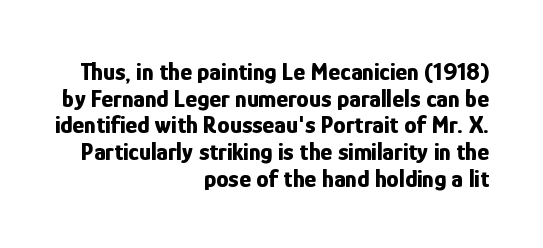
The passage shown stacks its lines with hardly any gap. Every stem runs plumb, perpendicular to the baseline. Plenty of ink on the page — the face is bold. Any mark beneath the type? The region is blank. Every row of glyphs terminates at an identical x-position on the right.
